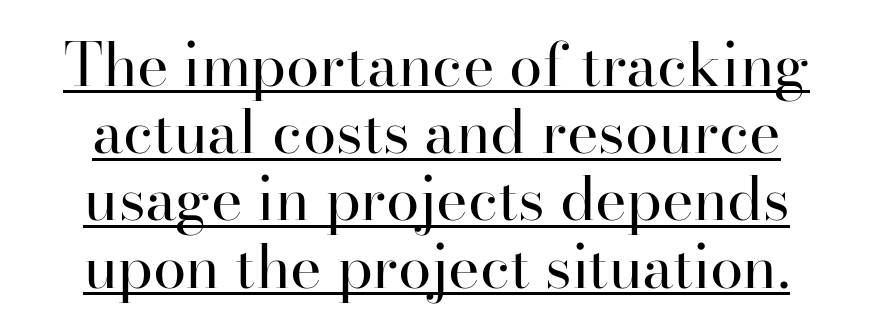
The image shows 60 px regular-weight serif type, upright; set centered, tight line spacing (1.12x), normal letter spacing, underlined; high stroke contrast and a small x-height.
